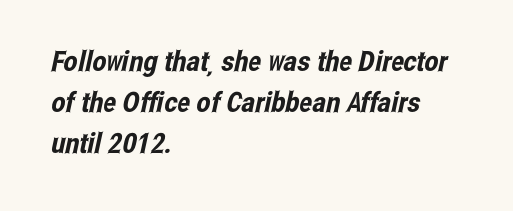
Q: Is the typeface a serif or a sans-serif typeface? A: Sans-serif.
Q: Is the text underlined? A: No.
Q: How is the paragraph aligned? A: Left-aligned.
Q: Is the spacing between letters normal or unusually wide? A: Normal.
Q: Is the spacing between lines tight, normal or loose? A: Normal.
Q: Width (condensed, normal, or wide)? A: Condensed.
Q: Stroke contrast? A: Low.
Q: x-height? A: Medium.
Q: Monospaced? A: No.
